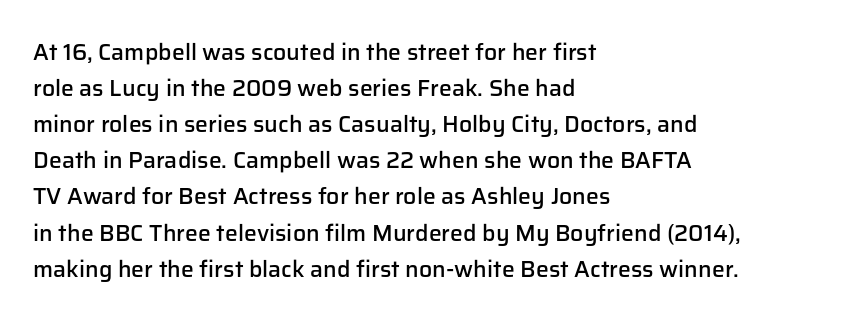
{"italic": "no", "bold": "semi", "underline": "no", "align": "left", "line_spacing": "normal", "line_spacing_ratio": 1.57, "letter_spacing": "normal", "letter_spacing_em": 0.0, "glyph_px": 23}
